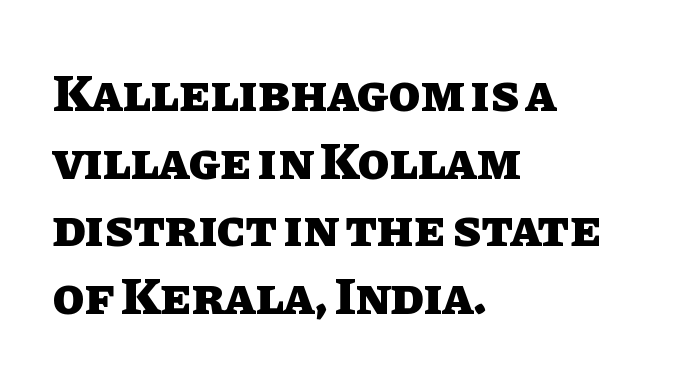
The image shows 52 px heavy type, upright; set left-aligned, normal line spacing (1.3x), normal letter spacing, not underlined; low stroke contrast and a large x-height.
